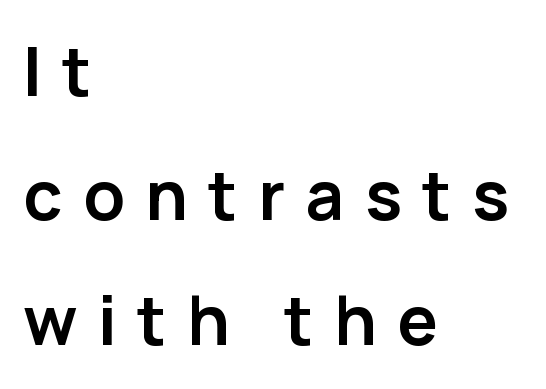
Q: Is the text bold? A: Yes.
Q: Is the text italic (slanted)? A: No, it is upright.
Q: Is the typeface a serif or a sans-serif typeface? A: Sans-serif.
Q: Is the text underlined? A: No.
Q: How is the paragraph aligned? A: Left-aligned.
Q: Is the spacing between letters normal or unusually wide? A: Unusually wide.
Q: Width (condensed, normal, or wide)? A: Normal.
Q: Stroke contrast? A: Low.
Q: x-height? A: Medium.
Q: Monospaced? A: No.
